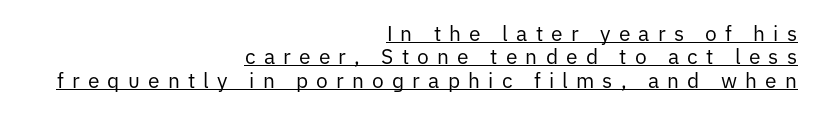
{"italic": "no", "bold": "no", "underline": "yes", "align": "right", "line_spacing": "tight", "line_spacing_ratio": 1.11, "letter_spacing": "wide", "letter_spacing_em": 0.39, "glyph_px": 21}
